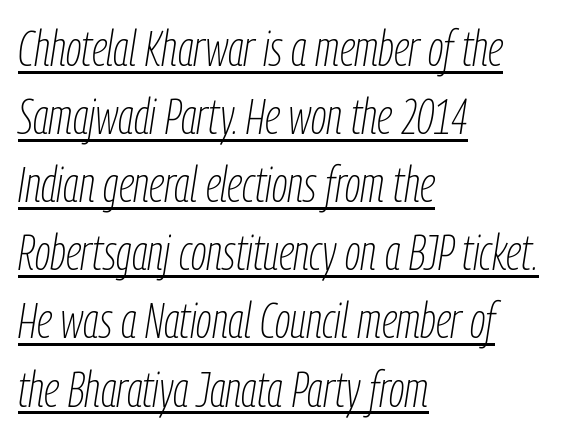
{"italic": "yes", "lean": "right", "slant_degrees": 9, "bold": "no", "weight": "thin", "width": "condensed", "stroke_contrast": "low", "x_height": "medium", "monospaced": "no", "underline": "yes", "align": "left", "line_spacing": "normal", "line_spacing_ratio": 1.39, "letter_spacing": "normal", "letter_spacing_em": 0.0, "glyph_px": 49}
